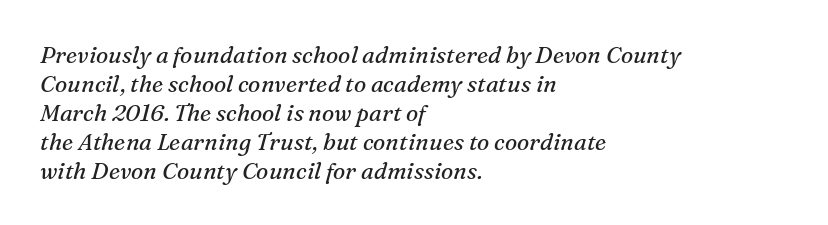
Q: Is the text bold? A: No.
Q: Is the text italic (slanted)? A: Yes, it leans right by about 16 degrees.
Q: Is the text underlined? A: No.
Q: How is the paragraph aligned? A: Left-aligned.
Q: Is the spacing between letters normal or unusually wide? A: Normal.
Q: Is the spacing between lines tight, normal or loose? A: Normal.
